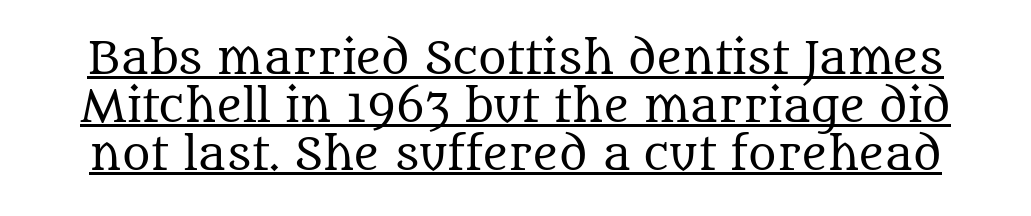
The image shows 43 px regular-weight serif type, upright; set tight line spacing (1.12x), normal letter spacing, underlined; medium stroke contrast and a large x-height.
